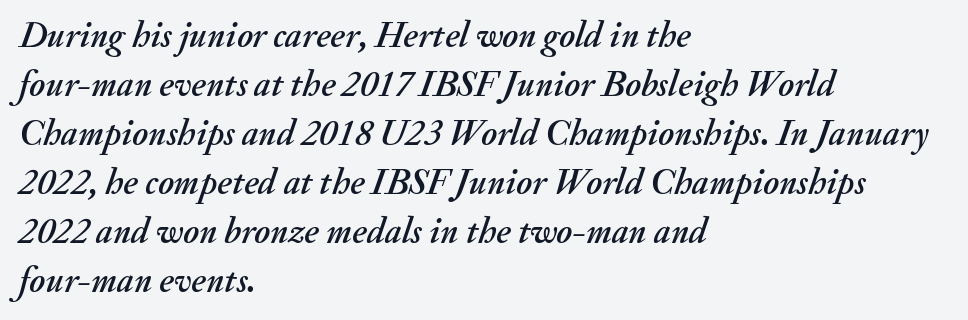
The image shows 36 px text type, italic (leaning right); set left-aligned, normal line spacing (1.36x), normal letter spacing, not underlined; medium stroke contrast and a small x-height.
